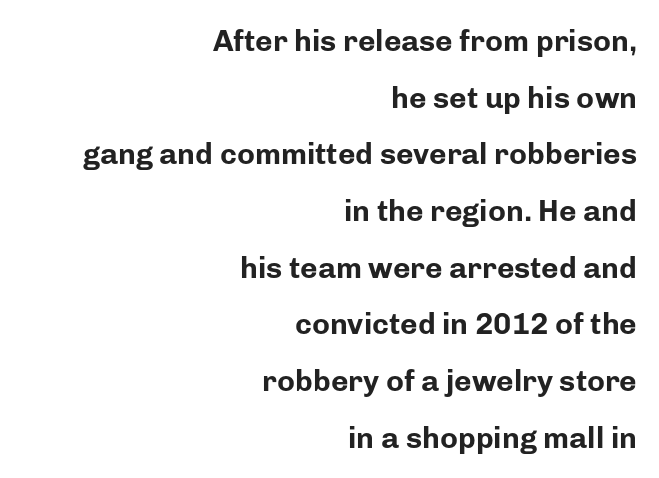
Q: Is the text bold? A: Yes.
Q: Is the text italic (slanted)? A: No, it is upright.
Q: Is the typeface a serif or a sans-serif typeface? A: Sans-serif.
Q: Is the text underlined? A: No.
Q: How is the paragraph aligned? A: Right-aligned.
Q: Is the spacing between letters normal or unusually wide? A: Normal.
Q: Width (condensed, normal, or wide)? A: Normal.
Q: Stroke contrast? A: Low.
Q: x-height? A: Medium.
Q: Monospaced? A: No.
